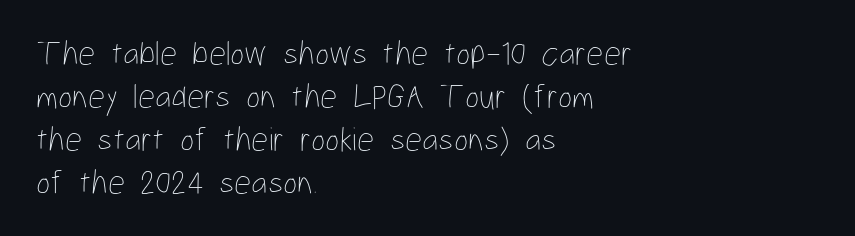
{"italic": "no", "bold": "no", "weight": "thin", "width": "condensed", "stroke_contrast": "low", "x_height": "medium", "monospaced": "no", "underline": "no", "align": "left", "line_spacing": "normal", "line_spacing_ratio": 1.26, "letter_spacing": "normal", "letter_spacing_em": 0.0, "glyph_px": 34}
